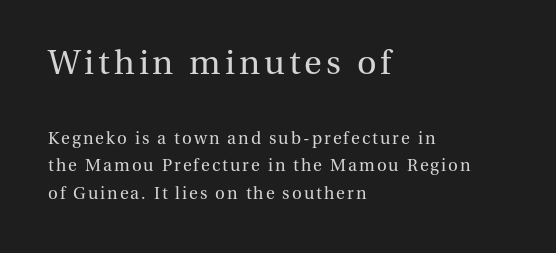
You can tell it's not italic because the verticals are truly vertical. Normally led — the rows are evenly, conventionally spaced. Serif or sans? Serif — the stroke terminals have little feet. You could not count columns in this text — the font is proportionally spaced. The strokes are not fattened; the text isn't bold.
